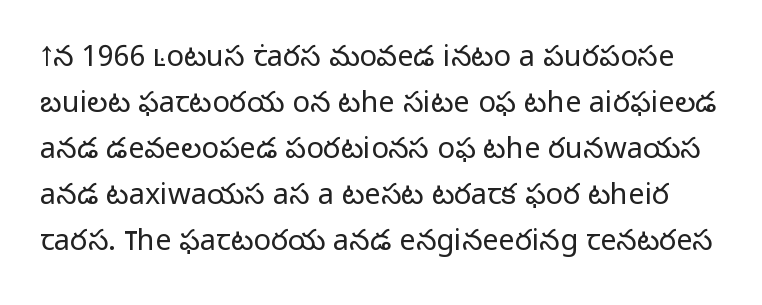
Quick note: underline off. Compared with a typical body face, this is equally light or lighter still. Characters follow at the spacing the type designer built in. The letters advance in unequal steps, a hallmark of proportional type. This sample uses an upright cut, with every glyph sitting square on the baseline.
